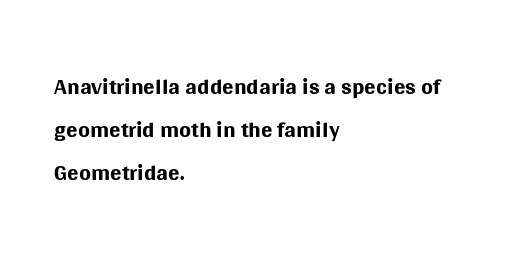
The image shows 34 px regular-weight sans-serif type, upright; set left-aligned, normal line spacing (1.26x), normal letter spacing, not underlined; medium stroke contrast and a large x-height.
